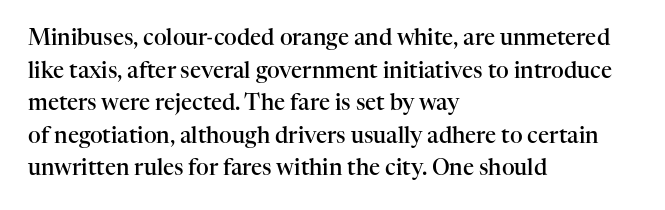
{"italic": "no", "bold": "semi", "underline": "no", "align": "left", "line_spacing": "normal", "line_spacing_ratio": 1.48, "letter_spacing": "normal", "letter_spacing_em": 0.0, "glyph_px": 22}
